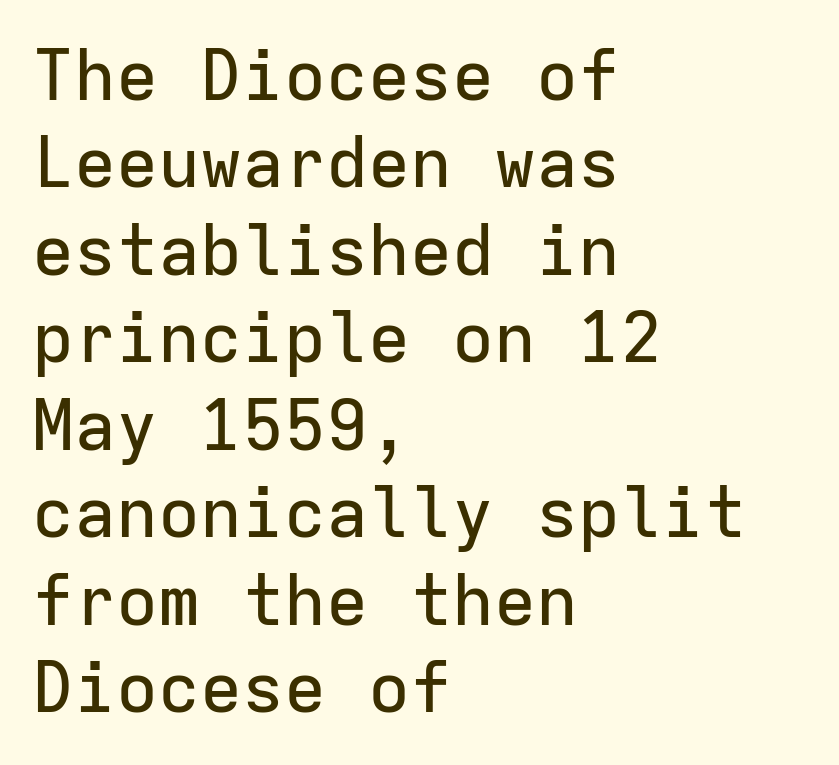
{"serif": "no", "italic": "no", "width": "normal", "stroke_contrast": "low", "x_height": "medium", "monospaced": "yes", "underline": "no", "align": "left", "line_spacing": "normal", "line_spacing_ratio": 1.25, "letter_spacing": "normal", "letter_spacing_em": 0.0, "glyph_px": 70}
